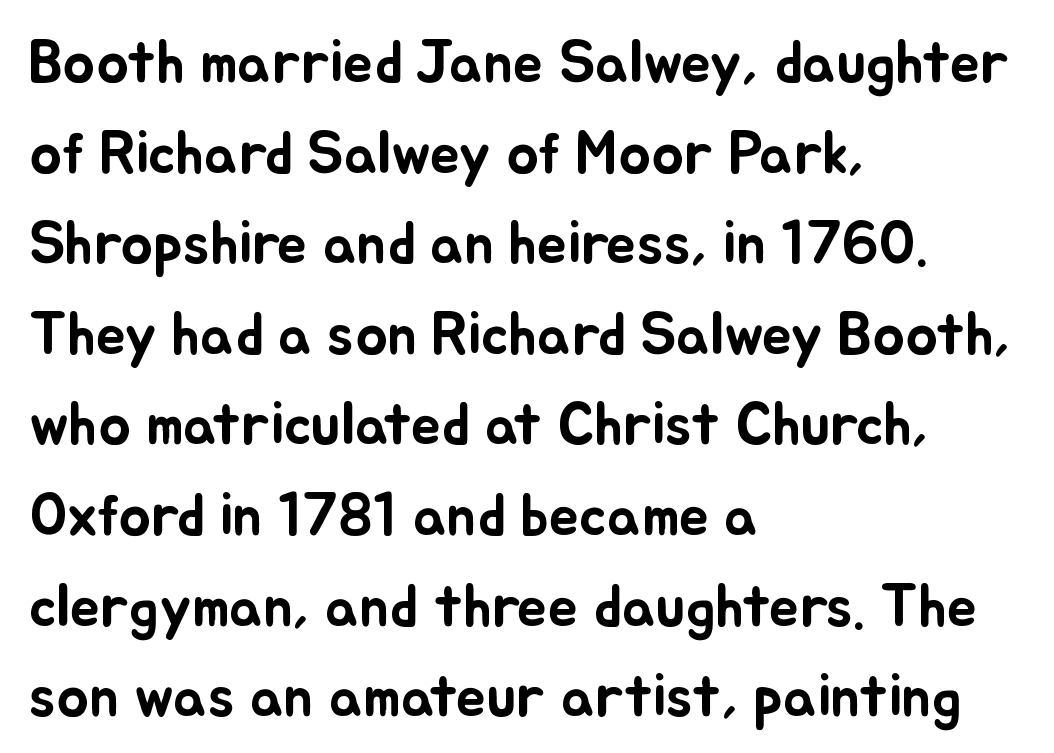
Q: Is the text italic (slanted)? A: No, it is upright.
Q: Is the text underlined? A: No.
Q: How is the paragraph aligned? A: Left-aligned.
Q: Is the spacing between letters normal or unusually wide? A: Normal.
Q: Is the spacing between lines tight, normal or loose? A: Normal.
Q: Width (condensed, normal, or wide)? A: Normal.
Q: Stroke contrast? A: Low.
Q: x-height? A: Small.
Q: Monospaced? A: No.
